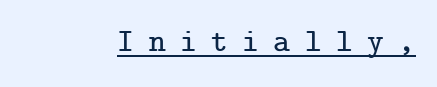
The tracking jumps out immediately: characters are airy and widely separated. Looks like someone drew a line under every word here. Check where the strokes stop: tiny serifs finish them off. Unlike italic type, these characters show no tilt at all.
